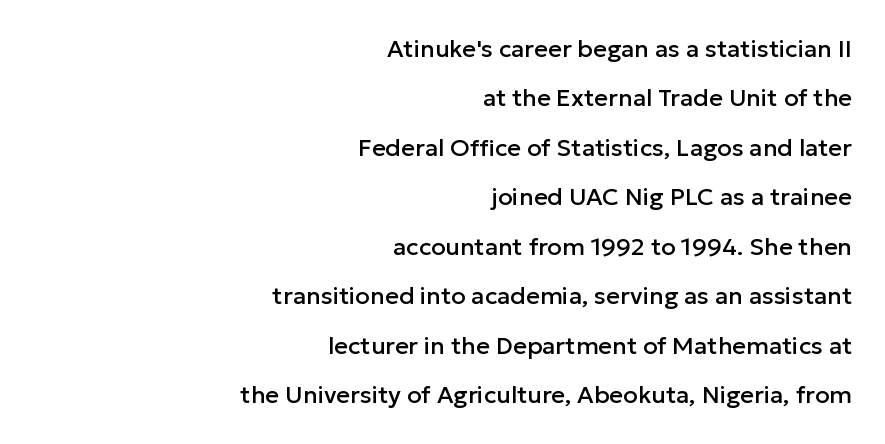
The image shows 24 px text type, upright; set right-aligned, loose line spacing (2.06x), normal letter spacing, not underlined.
